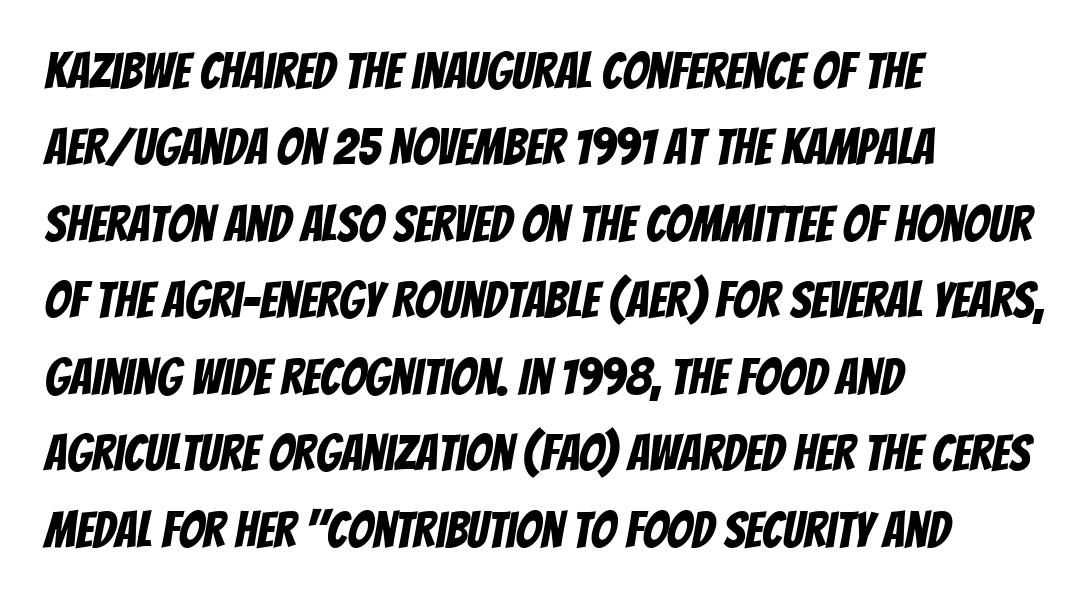
The characters display no serif detailing; their extremities are plain. Whoever set this chose a conventional vertical rhythm. The passage shown has conventional tracking throughout. Note the varied advance widths — an 'i' is clearly narrower than an 'm'. Honestly, there is no underline to notice here at all. This sample is left-justified, so line endings fall wherever the words run out.
